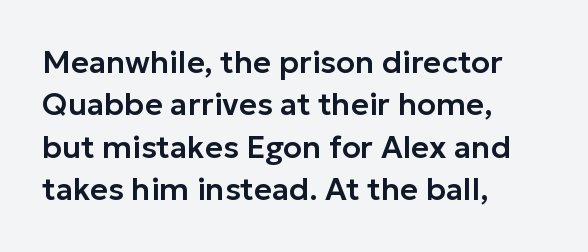
The compositor pushed each line to the left boundary. The axis of the letterforms is exactly vertical. Leading matches the norm, producing a regular column. The passage shown is typed in a proportional face where columns would drift.
